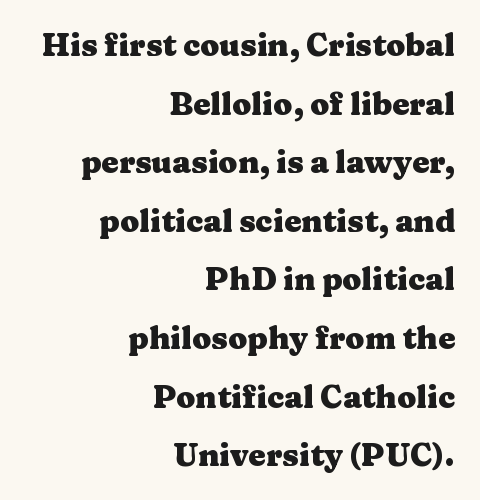
{"serif": "yes", "italic": "no", "bold": "yes", "weight": "heavy", "width": "wide", "stroke_contrast": "medium", "x_height": "medium", "monospaced": "no", "underline": "no", "align": "right", "line_spacing_ratio": 1.89, "letter_spacing": "normal", "letter_spacing_em": 0.0, "glyph_px": 31}
